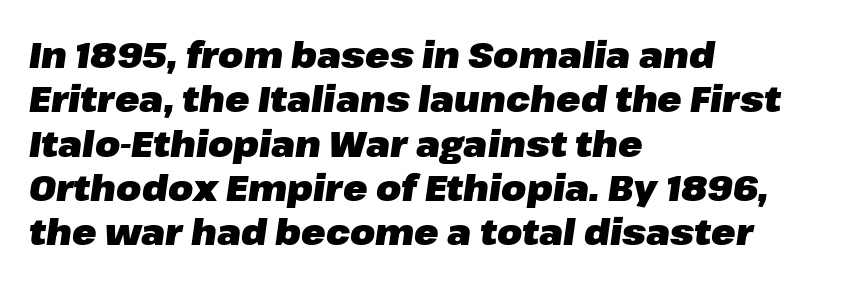
This sample uses plain, unmodified letter spacing. Varying glyph widths throughout — classic text-font behaviour. The compositor pushed each line to the left boundary. Plenty of ink on the page — the face is bold. Italic: yes, the glyphs are oblique.
